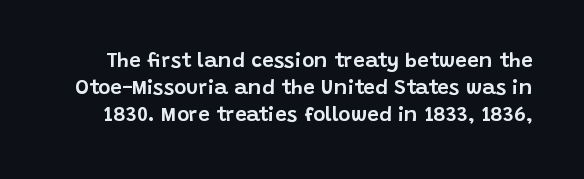
{"italic": "no", "underline": "no", "line_spacing": "normal", "line_spacing_ratio": 1.29, "letter_spacing": "normal", "letter_spacing_em": 0.0, "glyph_px": 21}
